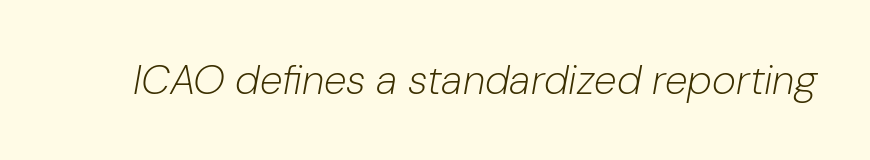
Q: Is the text bold? A: No.
Q: Is the text italic (slanted)? A: Yes, it leans right by about 10 degrees.
Q: Is the text underlined? A: No.
Q: Is the spacing between letters normal or unusually wide? A: Normal.
Q: Width (condensed, normal, or wide)? A: Normal.
Q: Stroke contrast? A: Low.
Q: x-height? A: Medium.
Q: Monospaced? A: No.
